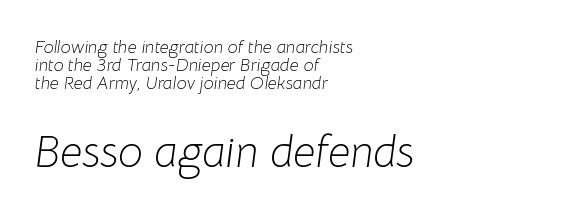
The image shows 44 px light type, italic (leaning right); set left-aligned, tight line spacing (0.99x), normal letter spacing, not underlined; the second (bottom) block is 2.44x larger; low stroke contrast and a medium x-height.
